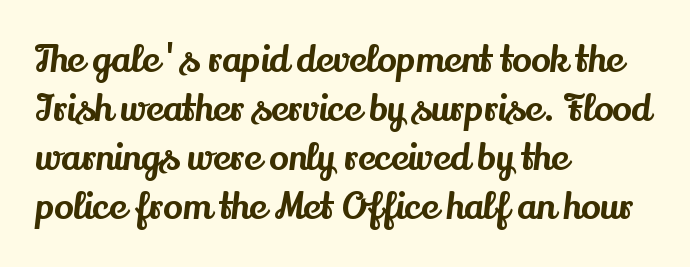
Varying glyph widths throughout — classic text-font behaviour. Any mark beneath the type? The region is blank. Old-style or modern, the face here clearly has serifs. A typesetter would call this zero additional tracking. Compared with typical paragraphs, the rows here are spaced about the same.
